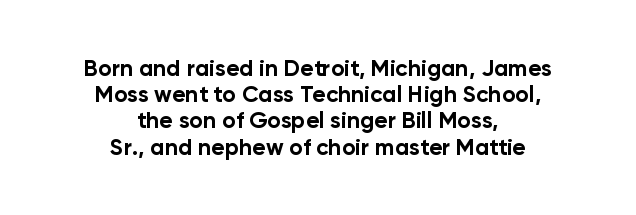
Weight check: bold — yes, fully. The block of text is dense from top to bottom, with scant space between rows. Does the lettering tilt? It doesn't — this is upright. Students, note that the glyphs here touch the page at normal intervals. One-word summary of the alignment: center. A clean baseline with only descenders dipping below it.
